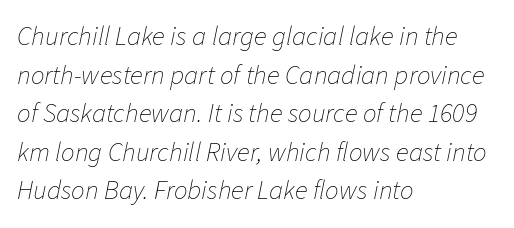
The strip under each line holds only bare page. The axis of the letterforms is tilted away from vertical. A normal amount of white space separates one row of letters from the next. Nothing heavy about these letters — not bold at all. How are the letters spaced? Ordinarily, with no added tracking. These lines stack with their left ends in a neat column.
